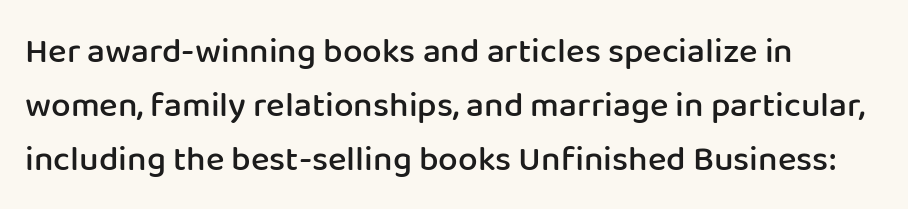
The image shows 35 px semibold sans-serif type, upright; set left-aligned, normal line spacing (1.54x), normal letter spacing, not underlined; low stroke contrast and a medium x-height.
